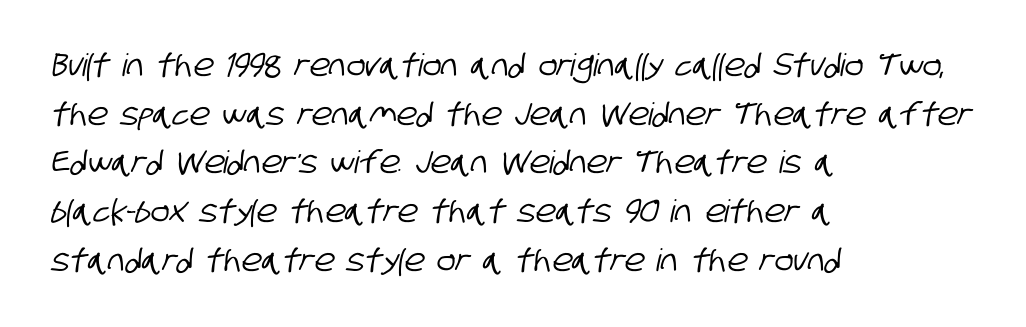
The image shows 31 px condensed sans-serif type; set left-aligned, normal line spacing (1.57x), normal letter spacing, not underlined; low stroke contrast and a large x-height.
